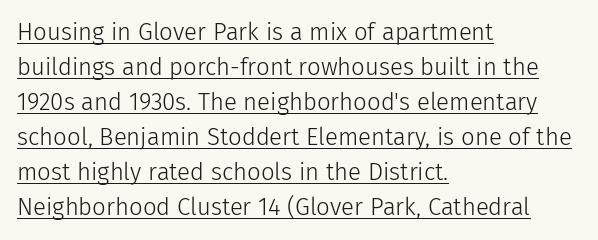
This sample uses plain, unmodified letter spacing. The block of text has a typical density, with ordinary space between rows. The face used here appears with an underline applied. Line starts are locked; line ends wander. Quick note: not italic, upright. No heavy texture on the line: the type isn't bold.
